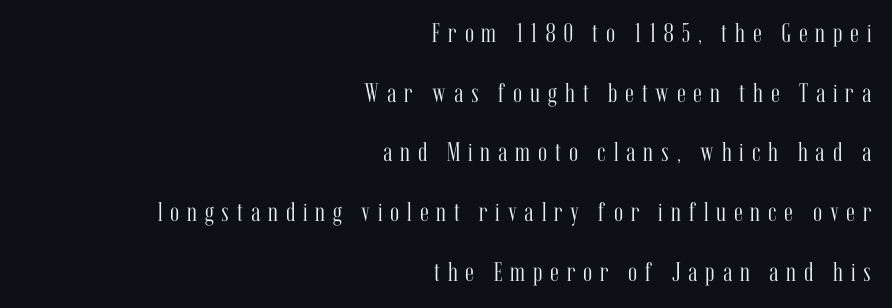
The image shows 27 px text type, upright; set right-aligned, loose line spacing (2.21x), unusually wide letter spacing (+0.29 em), not underlined.
